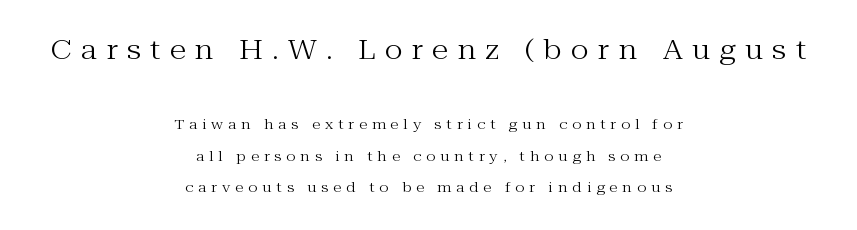
{"italic": "no", "bold": "no", "underline": "no", "align": "center", "line_spacing": "loose", "line_spacing_ratio": 2.27, "letter_spacing": "wide", "letter_spacing_em": 0.35, "larger_block": "first", "size_ratio": 1.93, "glyph_px": 27}
